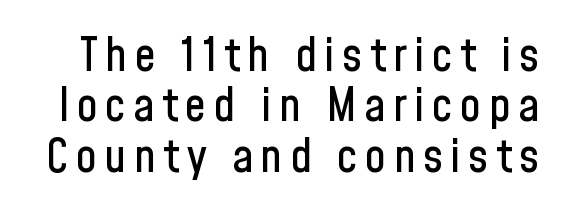
{"serif": "no", "italic": "no", "width": "condensed", "stroke_contrast": "low", "x_height": "medium", "monospaced": "no", "underline": "no", "line_spacing": "tight", "line_spacing_ratio": 1.07, "glyph_px": 47}
